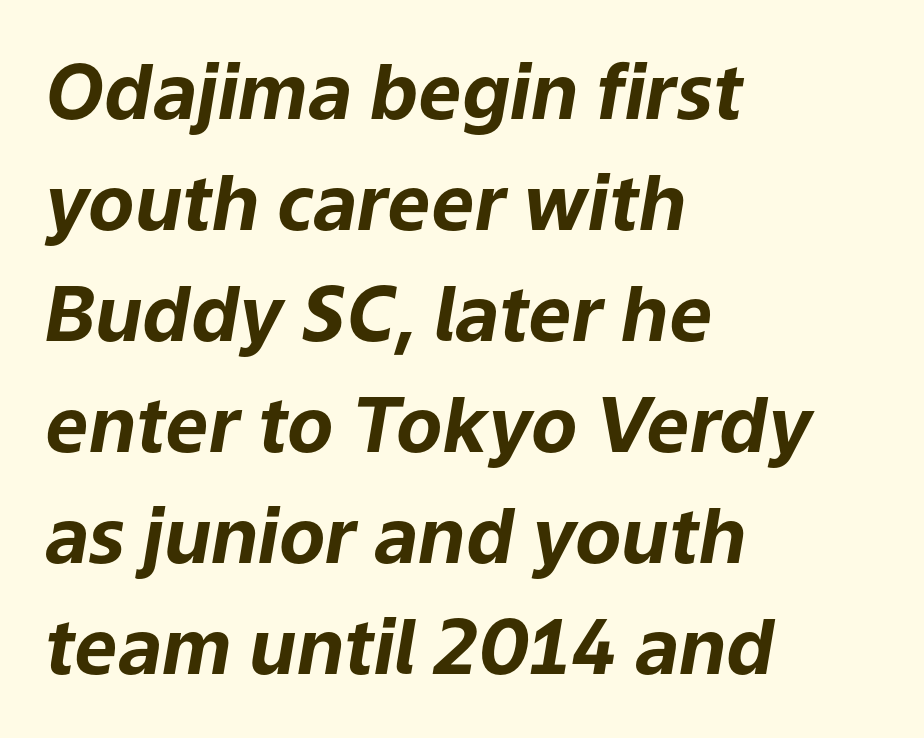
{"italic": "yes", "lean": "right", "slant_degrees": 9, "bold": "yes", "weight": "bold", "width": "normal", "stroke_contrast": "low", "x_height": "medium", "monospaced": "no", "underline": "no", "align": "left", "line_spacing": "normal", "line_spacing_ratio": 1.46, "letter_spacing": "normal", "letter_spacing_em": 0.0, "glyph_px": 76}
